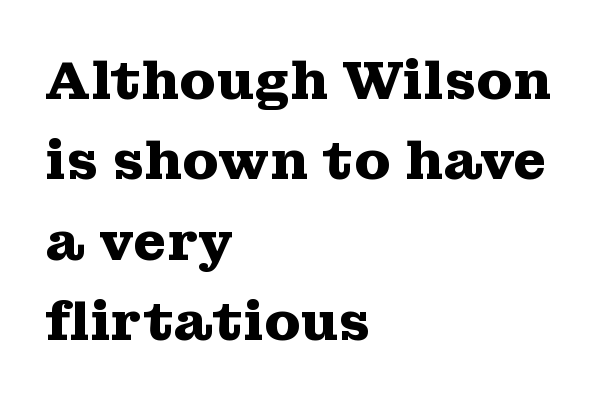
{"serif": "yes", "italic": "no", "bold": "yes", "weight": "heavy", "width": "wide", "stroke_contrast": "medium", "x_height": "medium", "monospaced": "no", "underline": "no", "align": "left", "line_spacing": "normal", "line_spacing_ratio": 1.49, "letter_spacing": "normal", "letter_spacing_em": 0.0, "glyph_px": 54}
